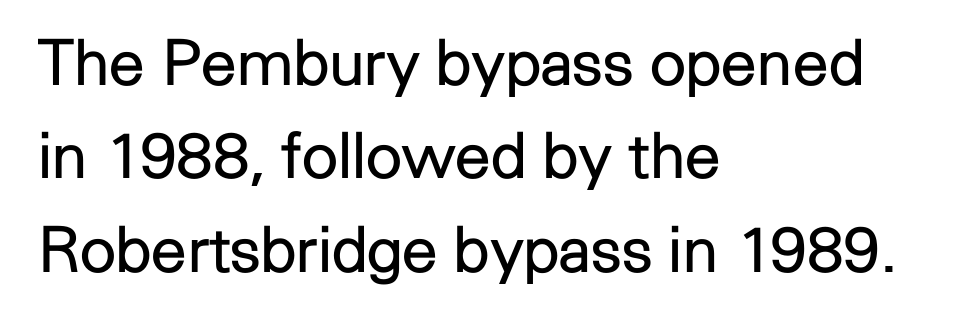
Q: Is the text bold? A: No.
Q: Is the text italic (slanted)? A: No, it is upright.
Q: Is the typeface a serif or a sans-serif typeface? A: Sans-serif.
Q: Is the text underlined? A: No.
Q: How is the paragraph aligned? A: Left-aligned.
Q: Is the spacing between letters normal or unusually wide? A: Normal.
Q: Is the spacing between lines tight, normal or loose? A: Normal.
Q: Width (condensed, normal, or wide)? A: Normal.
Q: Stroke contrast? A: Low.
Q: x-height? A: Medium.
Q: Monospaced? A: No.
